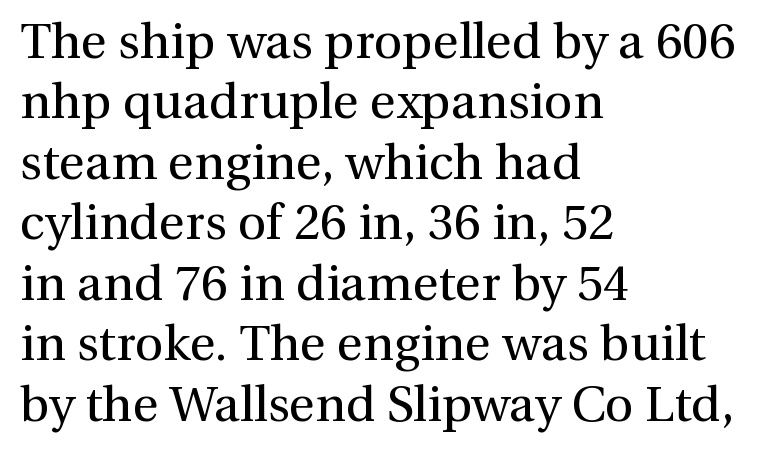
{"serif": "yes", "italic": "no", "bold": "no", "weight": "regular", "width": "normal", "stroke_contrast": "medium", "x_height": "medium", "monospaced": "no", "underline": "no", "align": "left", "line_spacing_ratio": 1.21, "letter_spacing": "normal", "letter_spacing_em": 0.0, "glyph_px": 50}
